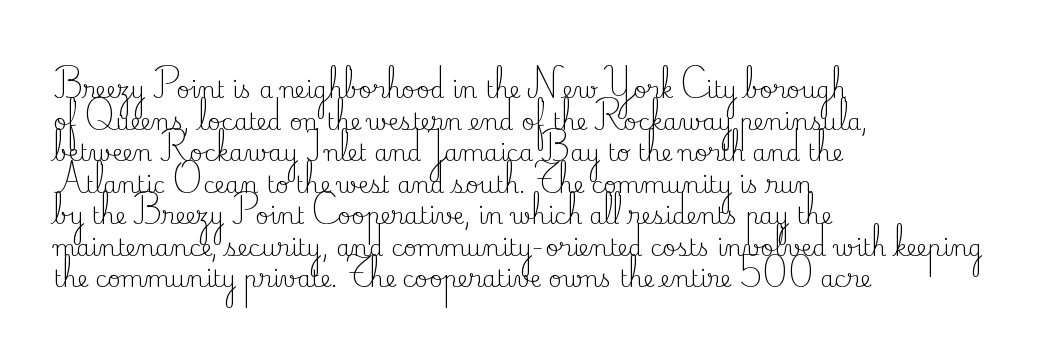
The image shows 23 px text type, upright; set left-aligned, normal line spacing (1.37x), normal letter spacing, not underlined.
